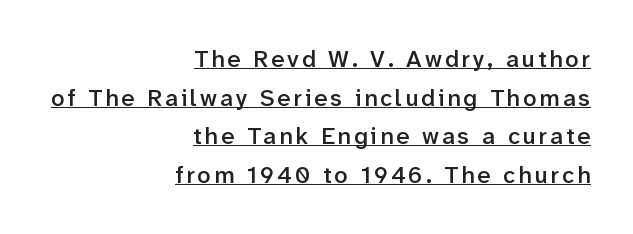
What weight is shown? A semibold, between regular and bold. Where is the straight margin? On the right. A rule runs beneath these lines of type. The vertical gap from one line to the next is medium. This is roman type, the default non-slanted kind.
